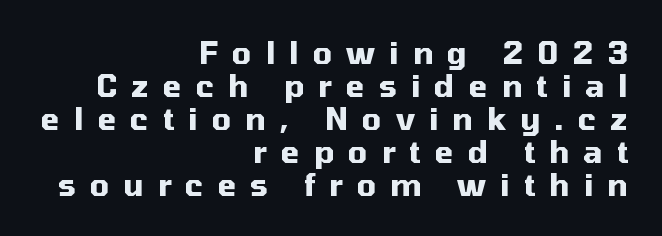
The image shows 30 px heavy sans-serif type, upright; set right-aligned, tight line spacing (1.1x), unusually wide letter spacing (+0.47 em), not underlined; medium stroke contrast and a medium x-height.
